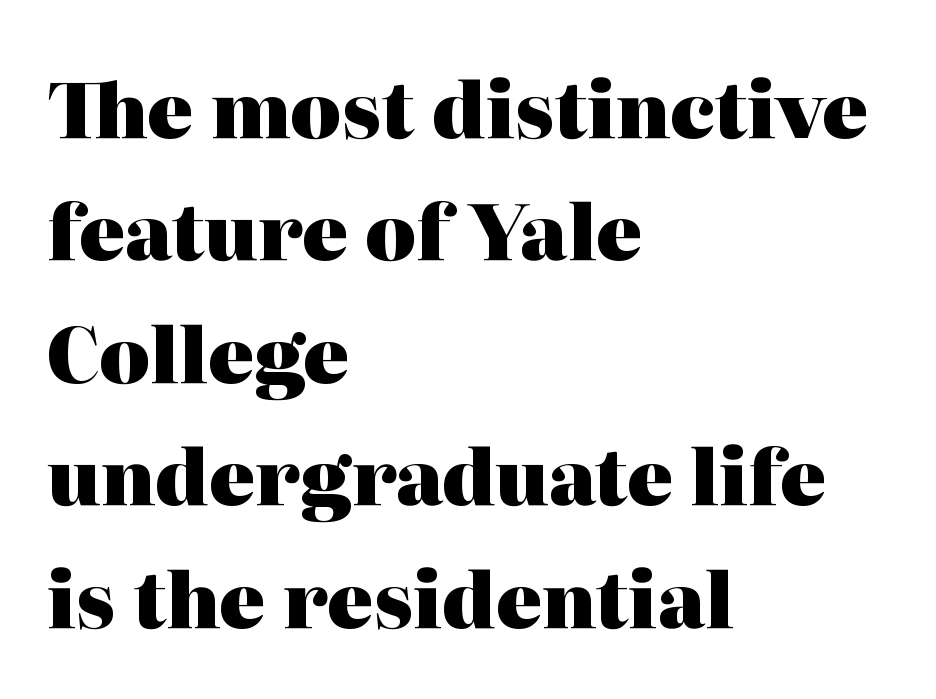
The image shows 77 px heavy serif type, upright; set left-aligned, normal line spacing (1.59x), normal letter spacing, not underlined; high stroke contrast and a medium x-height.
